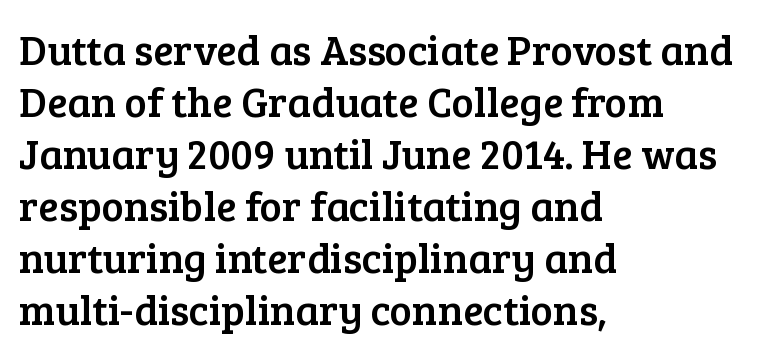
The image shows 42 px serif type, upright; set left-aligned, line spacing 1.24x, normal letter spacing, not underlined; low stroke contrast and a medium x-height.
